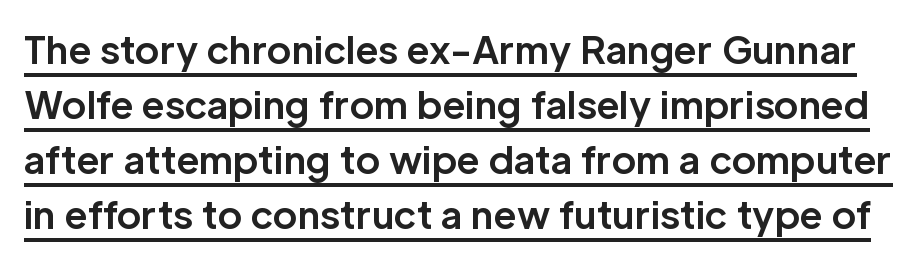
Q: Is the text bold? A: Yes.
Q: Is the text italic (slanted)? A: No, it is upright.
Q: Is the typeface a serif or a sans-serif typeface? A: Sans-serif.
Q: Is the text underlined? A: Yes.
Q: Is the spacing between letters normal or unusually wide? A: Normal.
Q: Is the spacing between lines tight, normal or loose? A: Normal.
Q: Width (condensed, normal, or wide)? A: Normal.
Q: Stroke contrast? A: Low.
Q: x-height? A: Medium.
Q: Monospaced? A: No.
